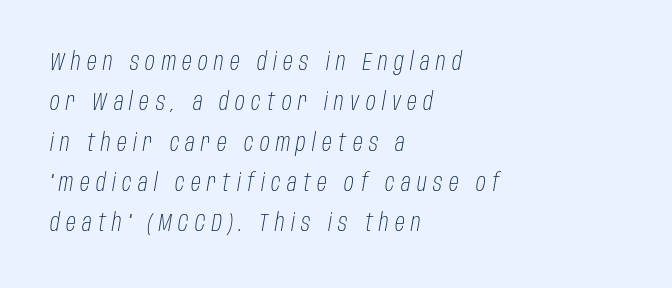
{"italic": "yes", "lean": "right", "slant_degrees": 10, "bold": "no", "underline": "no", "align": "left", "line_spacing": "normal", "line_spacing_ratio": 1.68, "letter_spacing": "wide", "letter_spacing_em": 0.27, "glyph_px": 24}
